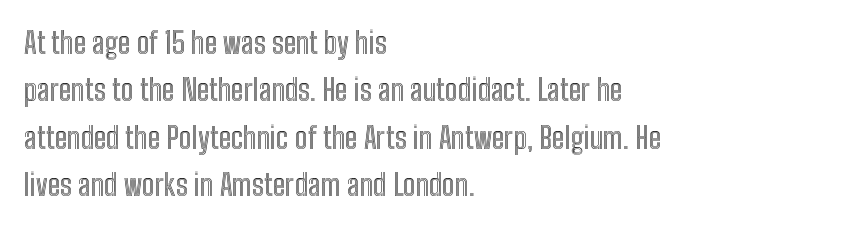
The image shows 30 px condensed type, upright; set left-aligned, normal line spacing (1.58x), normal letter spacing, not underlined; a medium x-height.
